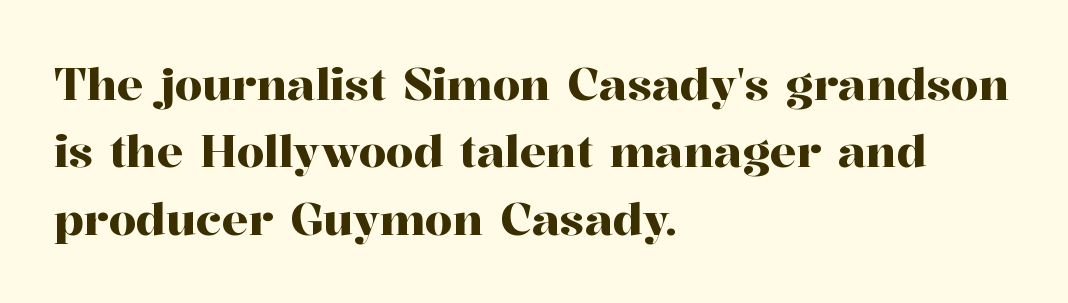
{"serif": "yes", "italic": "no", "width": "normal", "stroke_contrast": "high", "x_height": "medium", "monospaced": "no", "underline": "no", "align": "left", "line_spacing": "normal", "line_spacing_ratio": 1.53, "letter_spacing": "normal", "letter_spacing_em": 0.0, "glyph_px": 44}
